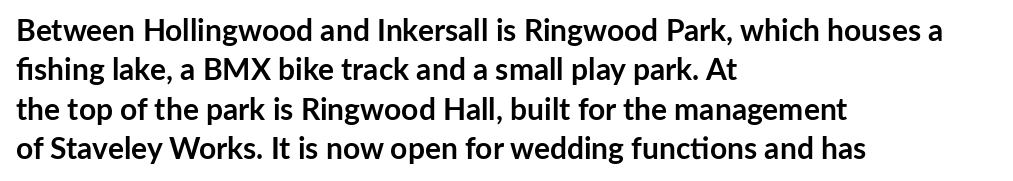
The image shows 30 px semibold sans-serif type, upright; set left-aligned, normal line spacing (1.31x), normal letter spacing, not underlined; low stroke contrast and a medium x-height.
